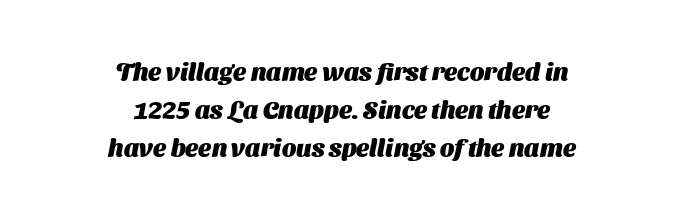
Does extra space separate the letters? No, they use regular spacing. Neither beginnings nor endings align; midpoints do. Quick note: underline off. Compared with an ordinary text face, these strokes are far heavier — a full bold.
